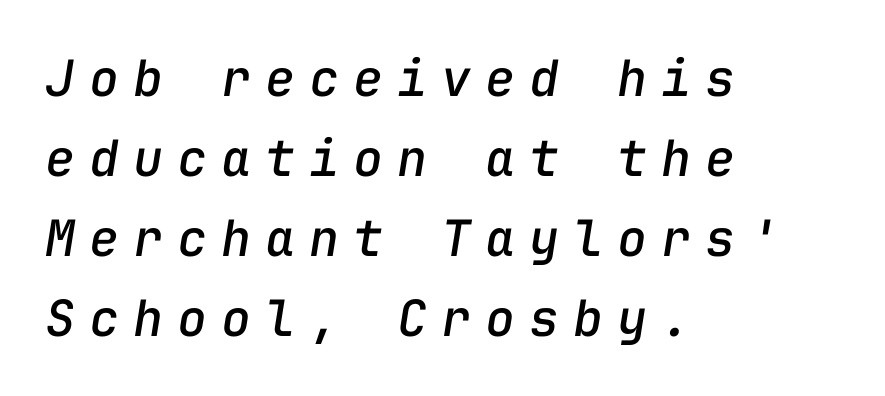
{"italic": "yes", "lean": "right", "slant_degrees": 9, "width": "normal", "stroke_contrast": "low", "x_height": "medium", "monospaced": "yes", "underline": "no", "align": "left", "line_spacing": "normal", "line_spacing_ratio": 1.6, "letter_spacing": "wide", "letter_spacing_em": 0.28, "glyph_px": 50}
